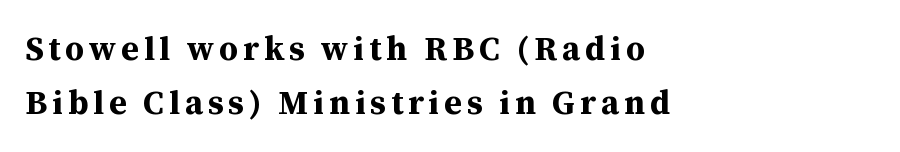
{"serif": "yes", "italic": "no", "bold": "yes", "weight": "bold", "width": "normal", "stroke_contrast": "medium", "x_height": "medium", "monospaced": "no", "underline": "no", "align": "left", "line_spacing": "normal", "line_spacing_ratio": 1.64, "glyph_px": 33}
